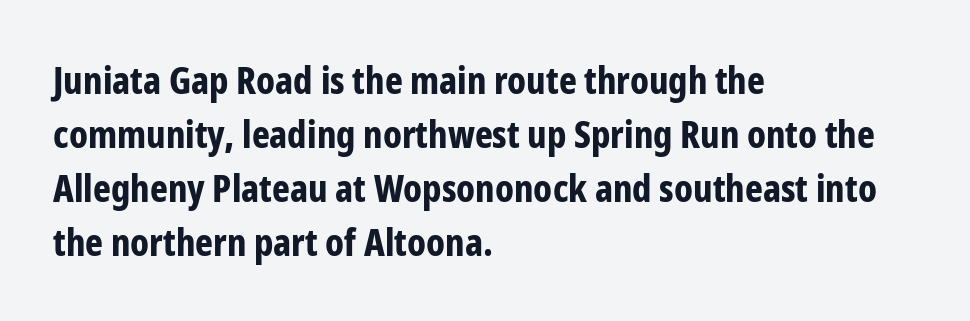
Q: Is the text bold? A: Yes.
Q: Is the text italic (slanted)? A: No, it is upright.
Q: Is the typeface a serif or a sans-serif typeface? A: Sans-serif.
Q: Is the text underlined? A: No.
Q: How is the paragraph aligned? A: Left-aligned.
Q: Is the spacing between letters normal or unusually wide? A: Normal.
Q: Is the spacing between lines tight, normal or loose? A: Normal.
Q: Width (condensed, normal, or wide)? A: Condensed.
Q: Stroke contrast? A: Low.
Q: x-height? A: Medium.
Q: Monospaced? A: No.
